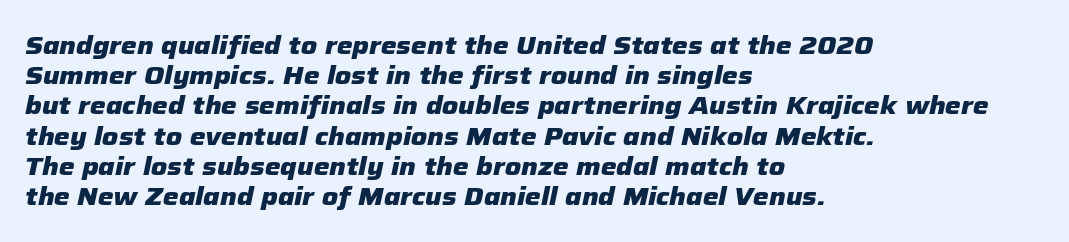
{"italic": "yes", "lean": "right", "slant_degrees": 12, "bold": "yes", "underline": "no", "align": "left", "line_spacing_ratio": 1.21, "letter_spacing": "normal", "letter_spacing_em": 0.0, "glyph_px": 25}
